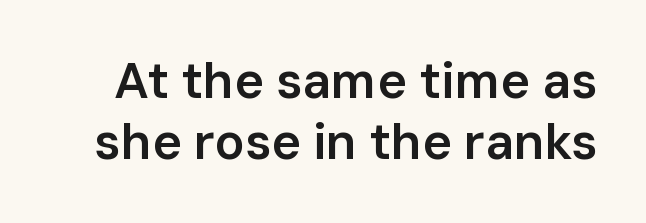
{"serif": "no", "italic": "no", "bold": "semi", "weight": "semibold", "width": "normal", "stroke_contrast": "low", "x_height": "medium", "monospaced": "no", "underline": "no", "line_spacing_ratio": 1.22, "letter_spacing": "normal", "letter_spacing_em": 0.0, "glyph_px": 50}
